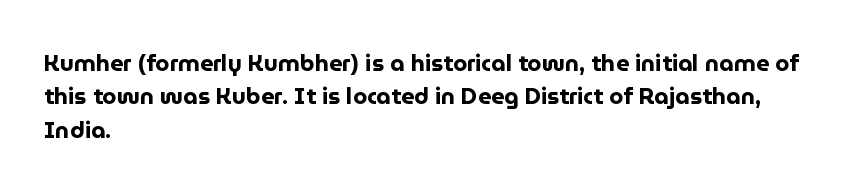
Every letter is thick-stroked: bold, no question. The space directly below the letters is spotless. How would I describe the line gaps? Plain and ordinary. A classic flush-left, rag-right setting is used for this passage. The specimen reads as upright at a glance.
